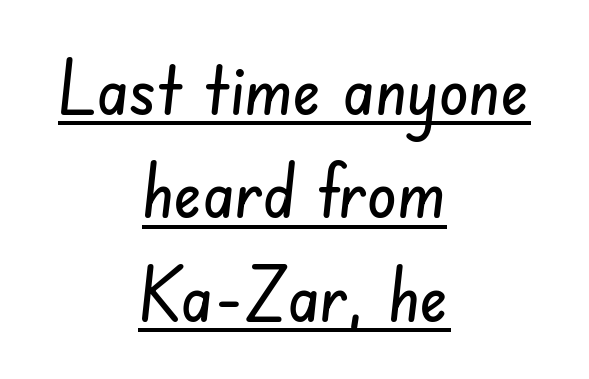
The image shows 75 px condensed sans-serif type; set centered, normal line spacing (1.38x), normal letter spacing, underlined; low stroke contrast and a small x-height.
